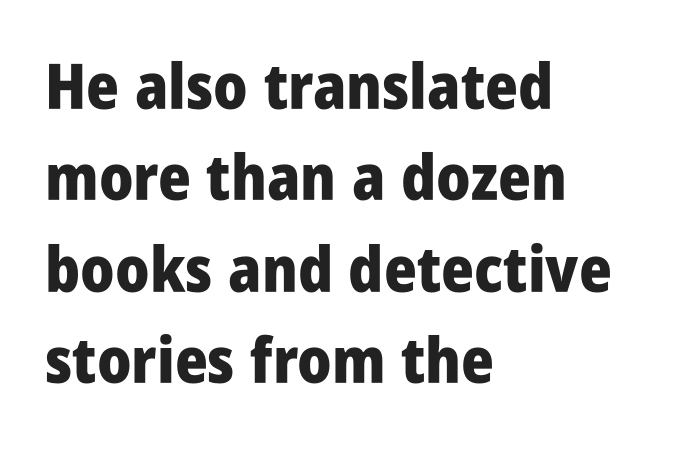
The image shows 63 px heavy, condensed sans-serif type, upright; set left-aligned, normal line spacing (1.45x), normal letter spacing, not underlined; low stroke contrast and a large x-height.
